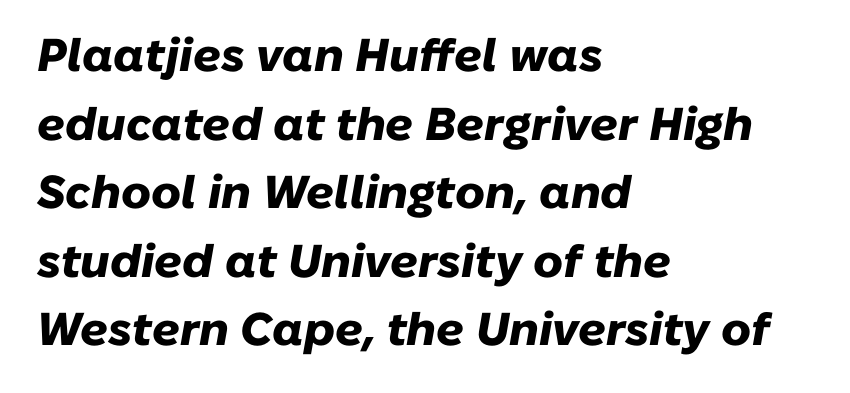
The image shows 46 px heavy type, italic (leaning right); set left-aligned, normal line spacing (1.49x), normal letter spacing, not underlined; low stroke contrast and a medium x-height.
